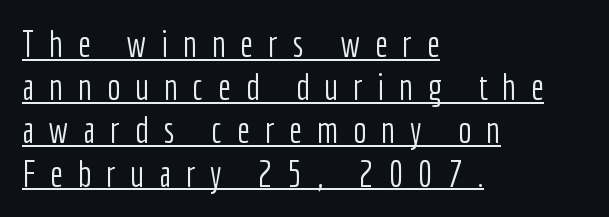
{"serif": "no", "italic": "no", "bold": "no", "weight": "light", "width": "condensed", "stroke_contrast": "low", "x_height": "medium", "monospaced": "no", "underline": "yes", "align": "left", "line_spacing_ratio": 1.2, "letter_spacing": "wide", "letter_spacing_em": 0.41, "glyph_px": 36}
